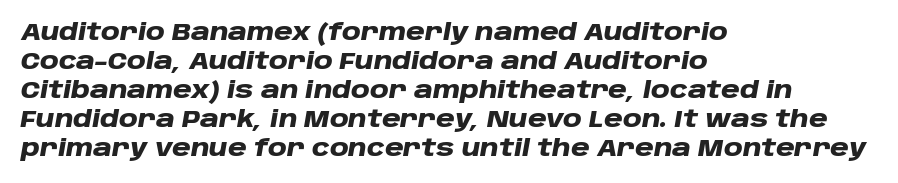
The image shows 23 px bold type, italic (leaning right); set left-aligned, normal line spacing (1.26x), normal letter spacing, not underlined.
